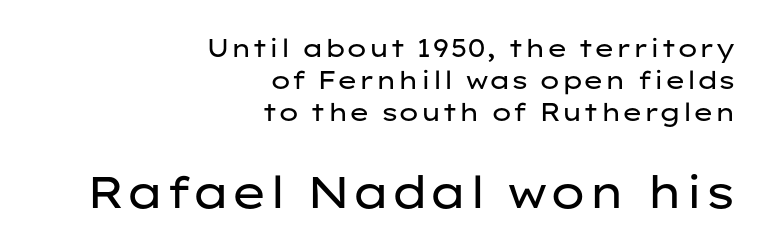
Spacing verdict: proportional, widths tailored to each character. What kind of face is this? One without serifs — a sans. Scale increases going downward across the two blocks. Alignment: flush right. Italic: no, the glyphs are upright roman.
